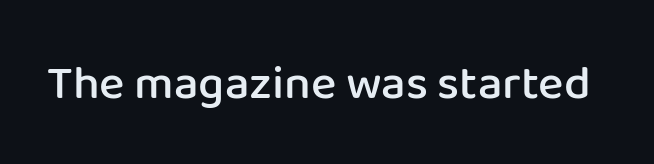
Q: Is the text bold? A: Semi-bold.
Q: Is the text italic (slanted)? A: No, it is upright.
Q: Is the typeface a serif or a sans-serif typeface? A: Sans-serif.
Q: Is the text underlined? A: No.
Q: Is the spacing between letters normal or unusually wide? A: Normal.
Q: Width (condensed, normal, or wide)? A: Normal.
Q: Stroke contrast? A: Low.
Q: x-height? A: Medium.
Q: Monospaced? A: No.
